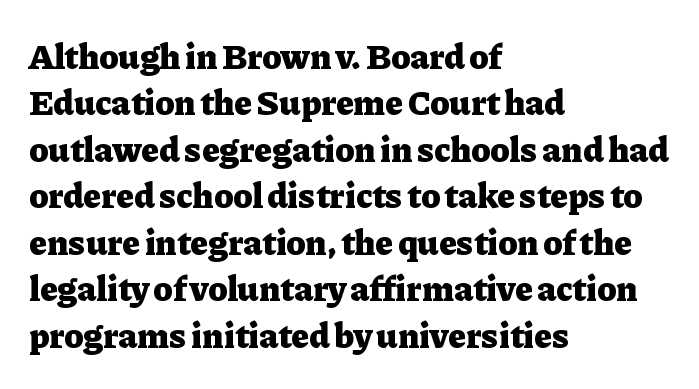
Each word holds together tightly as a unit, with standard inter-letter gaps. Anything drawn beneath the words? Only blank space. This sample has the flowing, uneven cadence of proportional lettering. Characters remain perfectly vertical along every line. Students, this is bold: see how much ink each stroke carries.
